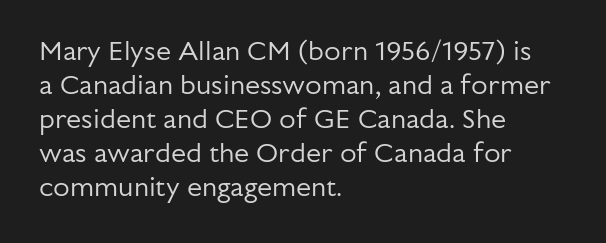
Q: Is the text bold? A: No.
Q: Is the text italic (slanted)? A: No, it is upright.
Q: Is the text underlined? A: No.
Q: How is the paragraph aligned? A: Left-aligned.
Q: Is the spacing between letters normal or unusually wide? A: Normal.
Q: Is the spacing between lines tight, normal or loose? A: Normal.
